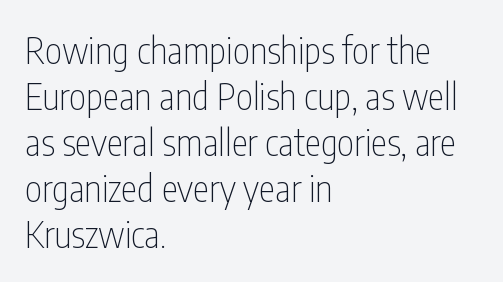
The image shows 37 px thin, condensed sans-serif type, upright; set left-aligned, line spacing 1.24x, normal letter spacing, not underlined; low stroke contrast and a medium x-height.
